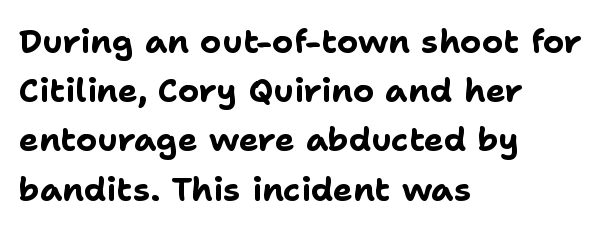
The image shows 33 px bold sans-serif type, upright; set left-aligned, normal line spacing (1.49x), normal letter spacing, not underlined; low stroke contrast and a medium x-height.
